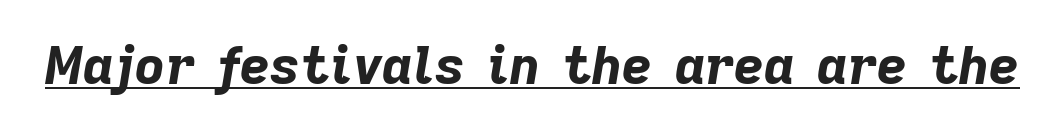
The image shows 52 px bold type, italic (leaning right); set normal letter spacing, underlined; low stroke contrast and a medium x-height.
